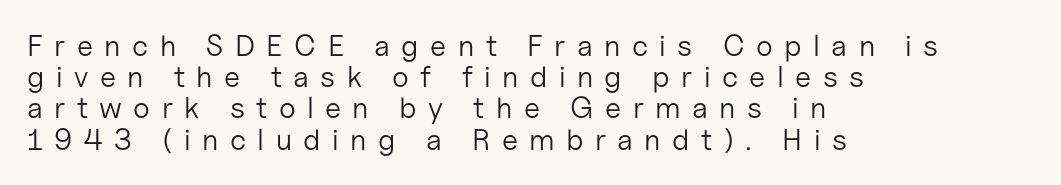
{"serif": "no", "italic": "no", "bold": "no", "weight": "light", "width": "normal", "stroke_contrast": "low", "x_height": "medium", "monospaced": "no", "underline": "no", "align": "left", "line_spacing": "tight", "line_spacing_ratio": 1.04, "letter_spacing": "wide", "letter_spacing_em": 0.38, "glyph_px": 30}
